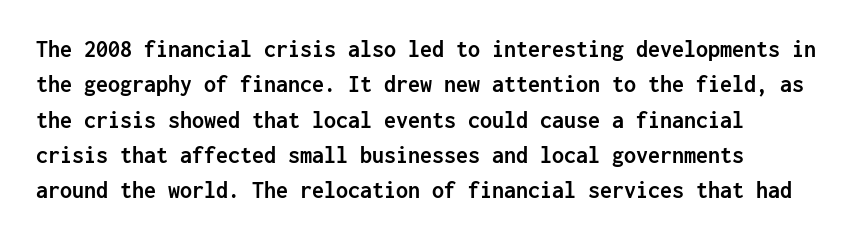
{"italic": "no", "bold": "yes", "underline": "no", "line_spacing": "normal", "line_spacing_ratio": 1.47, "letter_spacing": "normal", "letter_spacing_em": 0.0, "glyph_px": 24}
